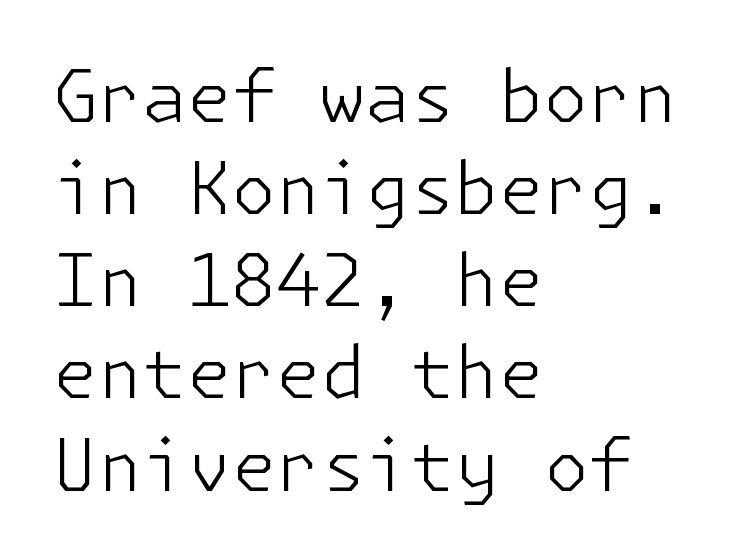
Q: Is the text bold? A: No.
Q: Is the text italic (slanted)? A: No, it is upright.
Q: Is the typeface a serif or a sans-serif typeface? A: Sans-serif.
Q: Is the text underlined? A: No.
Q: How is the paragraph aligned? A: Left-aligned.
Q: Is the spacing between letters normal or unusually wide? A: Normal.
Q: Is the spacing between lines tight, normal or loose? A: Normal.
Q: Width (condensed, normal, or wide)? A: Normal.
Q: Stroke contrast? A: Low.
Q: x-height? A: Medium.
